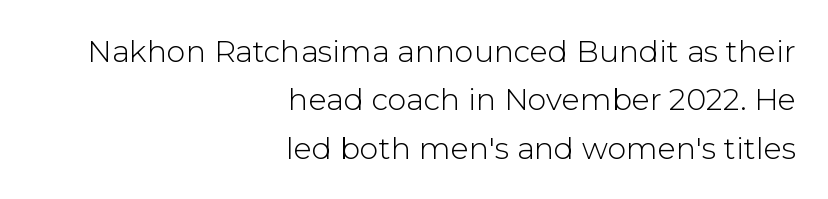
{"serif": "no", "italic": "no", "bold": "no", "weight": "light", "width": "normal", "stroke_contrast": "low", "x_height": "medium", "monospaced": "no", "underline": "no", "align": "right", "line_spacing": "normal", "line_spacing_ratio": 1.61, "letter_spacing": "normal", "letter_spacing_em": 0.0, "glyph_px": 30}
